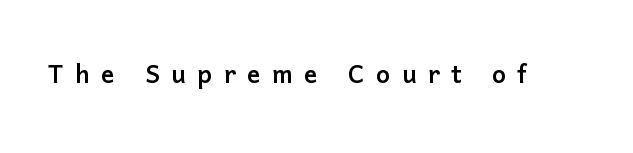
Q: Is the text italic (slanted)? A: No, it is upright.
Q: Is the typeface a serif or a sans-serif typeface? A: Sans-serif.
Q: Is the text underlined? A: No.
Q: Is the spacing between letters normal or unusually wide? A: Unusually wide.
Q: Width (condensed, normal, or wide)? A: Normal.
Q: Stroke contrast? A: Low.
Q: x-height? A: Medium.
Q: Monospaced? A: No.
